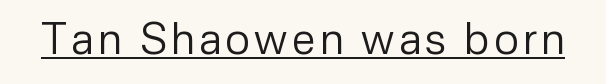
{"serif": "no", "italic": "no", "bold": "no", "weight": "regular", "width": "normal", "stroke_contrast": "low", "x_height": "medium", "monospaced": "no", "underline": "yes", "glyph_px": 43}
